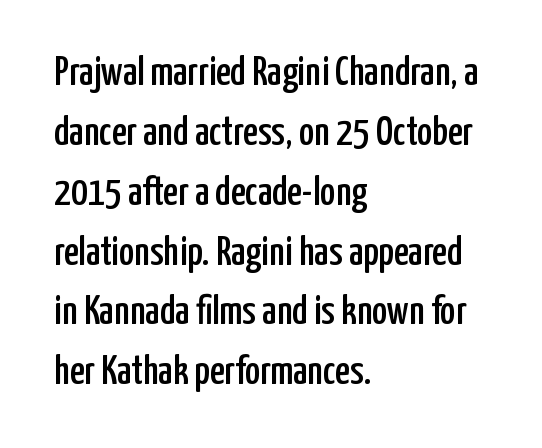
The image shows 41 px condensed sans-serif type, upright; set left-aligned, normal line spacing (1.46x), normal letter spacing, not underlined; low stroke contrast and a medium x-height.
